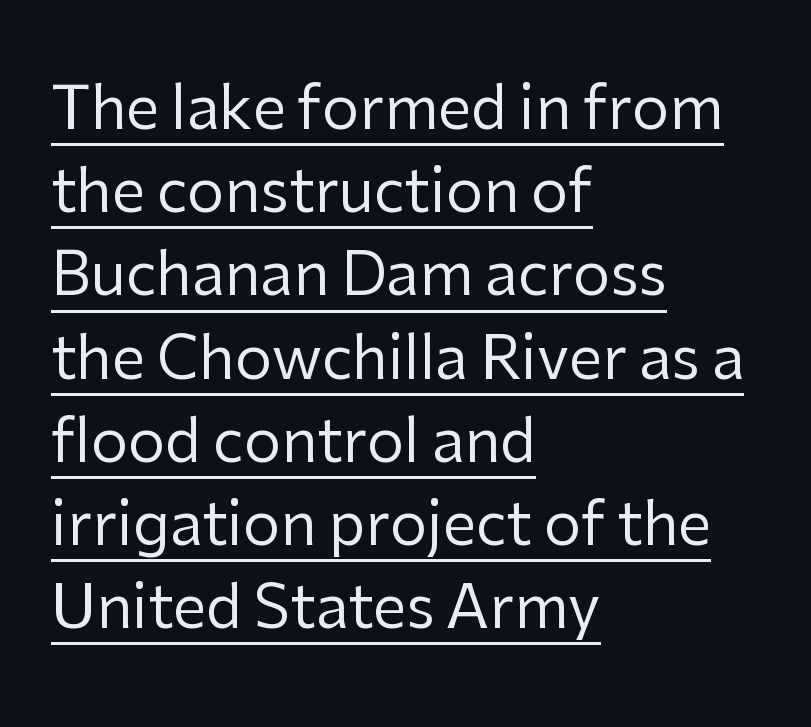
The typeface chosen for these lines omits serifs. Notice how a bar underscores the lettering throughout. This sample is left-justified, so line endings fall wherever the words run out. Look at the tracking — it's just the regular setting, nothing added. The strokes are not fattened; the text isn't bold. Varying glyph widths throughout — classic text-font behaviour.
